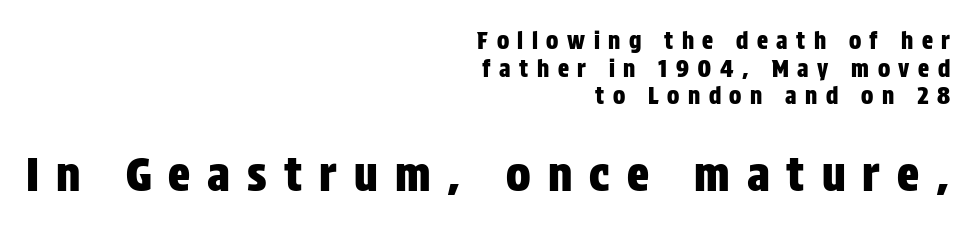
Q: Is the text italic (slanted)? A: No, it is upright.
Q: Is the typeface a serif or a sans-serif typeface? A: Sans-serif.
Q: Is the text underlined? A: No.
Q: How is the paragraph aligned? A: Right-aligned.
Q: Is the spacing between letters normal or unusually wide? A: Unusually wide.
Q: Which block of text is set in a larger size, the first (top) or the second (bottom)? A: The second (bottom) one.
Q: Width (condensed, normal, or wide)? A: Condensed.
Q: Stroke contrast? A: Low.
Q: x-height? A: Large.
Q: Monospaced? A: No.
